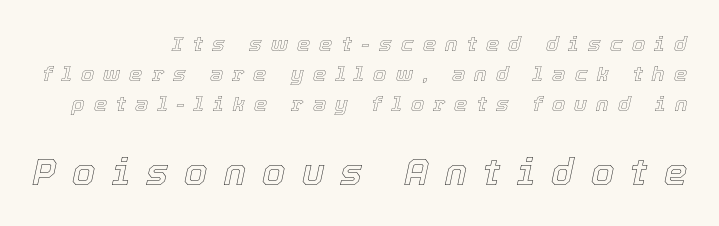
{"italic": "yes", "lean": "right", "slant_degrees": 12, "width": "normal", "x_height": "medium", "monospaced": "no", "underline": "no", "align": "right", "line_spacing": "normal", "line_spacing_ratio": 1.42, "letter_spacing": "wide", "letter_spacing_em": 0.44, "larger_block": "second", "size_ratio": 1.76, "glyph_px": 37}
